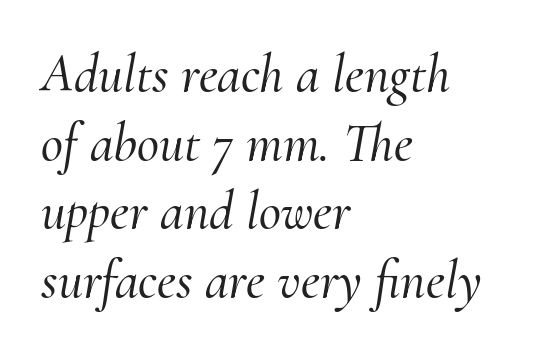
The image shows 54 px serif type, italic (leaning right); set left-aligned, normal line spacing (1.27x), normal letter spacing, not underlined; medium stroke contrast and a small x-height.
